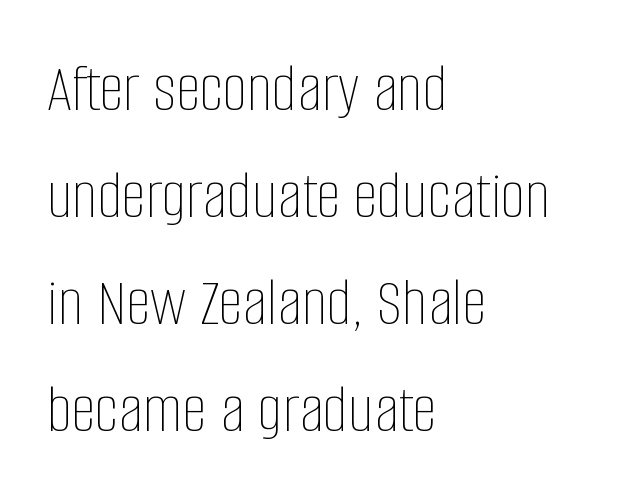
Q: Is the text bold? A: No.
Q: Is the text italic (slanted)? A: No, it is upright.
Q: Is the text underlined? A: No.
Q: How is the paragraph aligned? A: Left-aligned.
Q: Is the spacing between letters normal or unusually wide? A: Normal.
Q: Is the spacing between lines tight, normal or loose? A: Normal.
Q: Width (condensed, normal, or wide)? A: Condensed.
Q: Stroke contrast? A: Low.
Q: x-height? A: Large.
Q: Monospaced? A: No.
